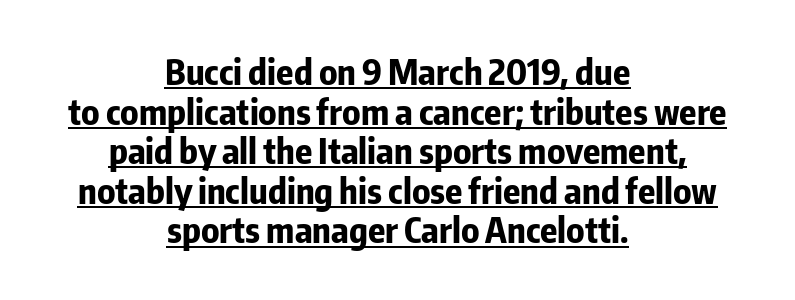
The image shows 35 px bold, condensed sans-serif type, upright; set centered, tight line spacing (1.13x), normal letter spacing, underlined; low stroke contrast and a medium x-height.
